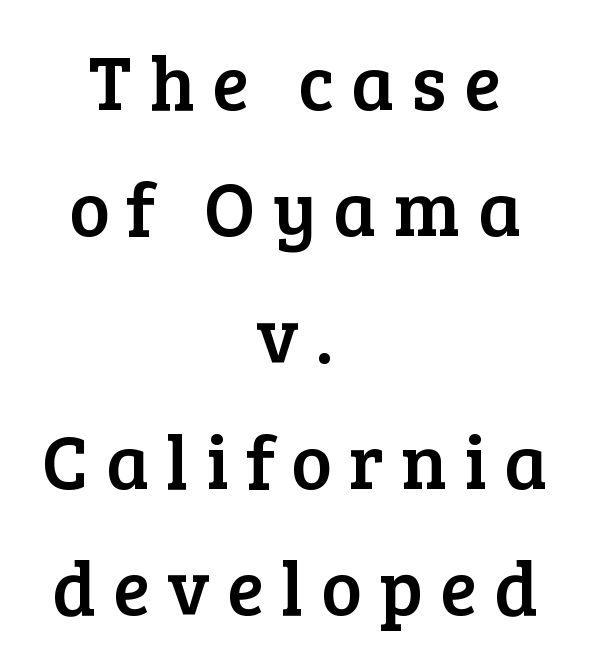
The letterforms stand isolated, each surrounded by extra space. Which margin do the lines hug? Neither — every line sits in the middle. Students, observe: this is what conventionally led text looks like. Bare-footed words on every line. A roman cut, with each character standing at attention.
